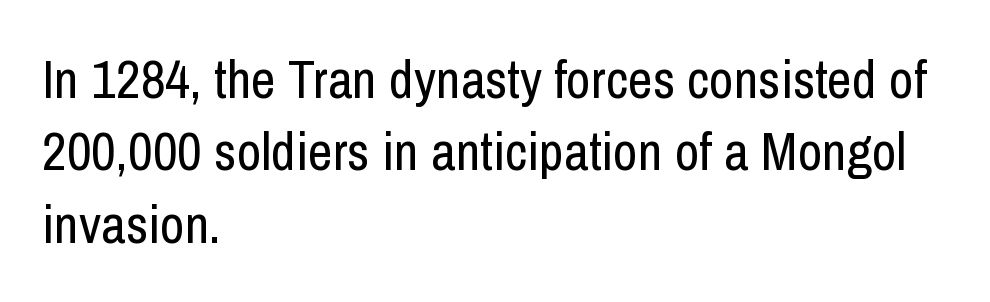
Q: Is the text bold? A: No.
Q: Is the text italic (slanted)? A: No, it is upright.
Q: Is the typeface a serif or a sans-serif typeface? A: Sans-serif.
Q: Is the text underlined? A: No.
Q: How is the paragraph aligned? A: Left-aligned.
Q: Is the spacing between letters normal or unusually wide? A: Normal.
Q: Is the spacing between lines tight, normal or loose? A: Normal.
Q: Width (condensed, normal, or wide)? A: Condensed.
Q: Stroke contrast? A: Low.
Q: x-height? A: Medium.
Q: Monospaced? A: No.
